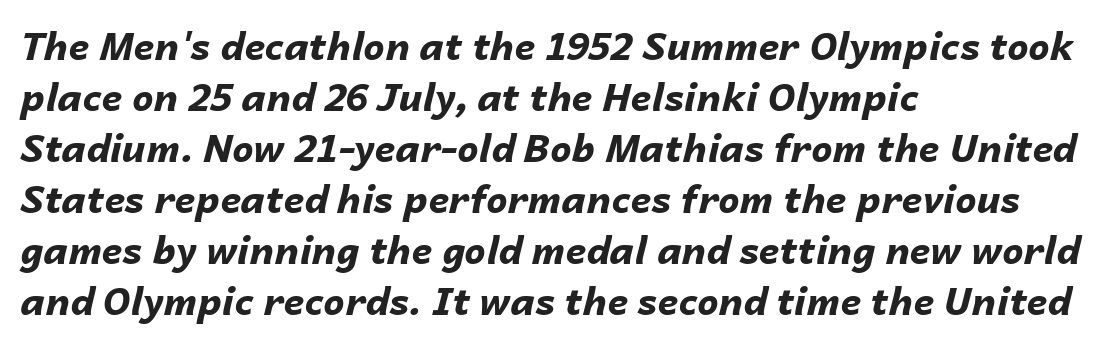
Tracking value appears to be zero — textbook default spacing. The letters are slanted; this is an italic face. Think of a printed novel: that variable character pitch is what you see here. Weight check: bold — yes, fully. The rendering uses a moderate line-height, typical for paragraphs.
